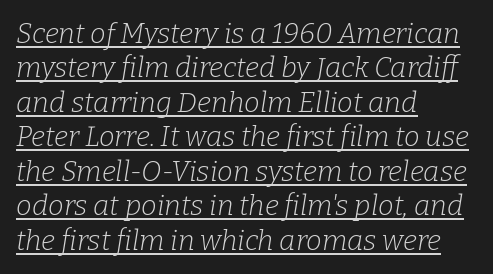
{"serif": "yes", "italic": "yes", "lean": "right", "slant_degrees": 9, "bold": "no", "weight": "light", "width": "normal", "stroke_contrast": "low", "x_height": "medium", "monospaced": "no", "underline": "yes", "align": "left", "line_spacing_ratio": 1.23, "letter_spacing": "normal", "letter_spacing_em": 0.0, "glyph_px": 28}
